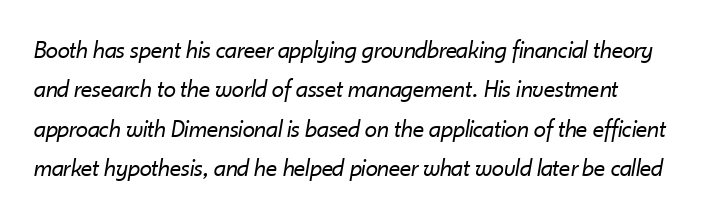
{"italic": "yes", "lean": "right", "slant_degrees": 10, "bold": "no", "underline": "no", "line_spacing": "normal", "line_spacing_ratio": 1.58, "letter_spacing": "normal", "letter_spacing_em": 0.0, "glyph_px": 25}
